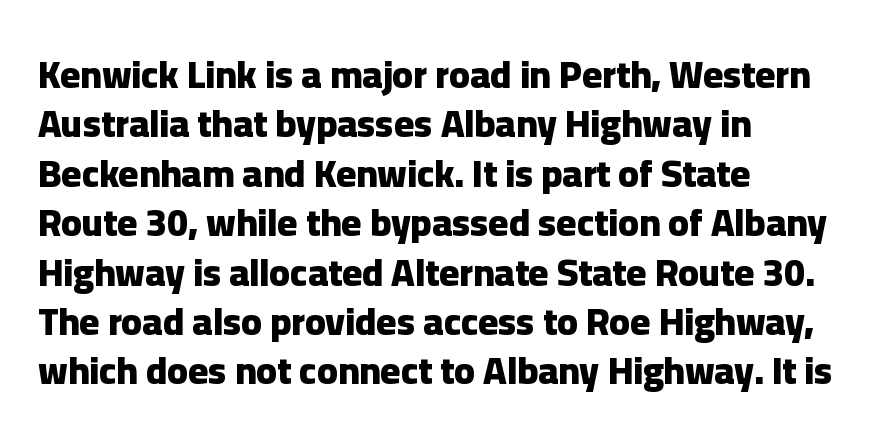
Q: Is the text bold? A: Yes.
Q: Is the text italic (slanted)? A: No, it is upright.
Q: Is the typeface a serif or a sans-serif typeface? A: Sans-serif.
Q: Is the text underlined? A: No.
Q: How is the paragraph aligned? A: Left-aligned.
Q: Is the spacing between letters normal or unusually wide? A: Normal.
Q: Is the spacing between lines tight, normal or loose? A: Normal.
Q: Width (condensed, normal, or wide)? A: Normal.
Q: Stroke contrast? A: Low.
Q: x-height? A: Medium.
Q: Monospaced? A: No.
